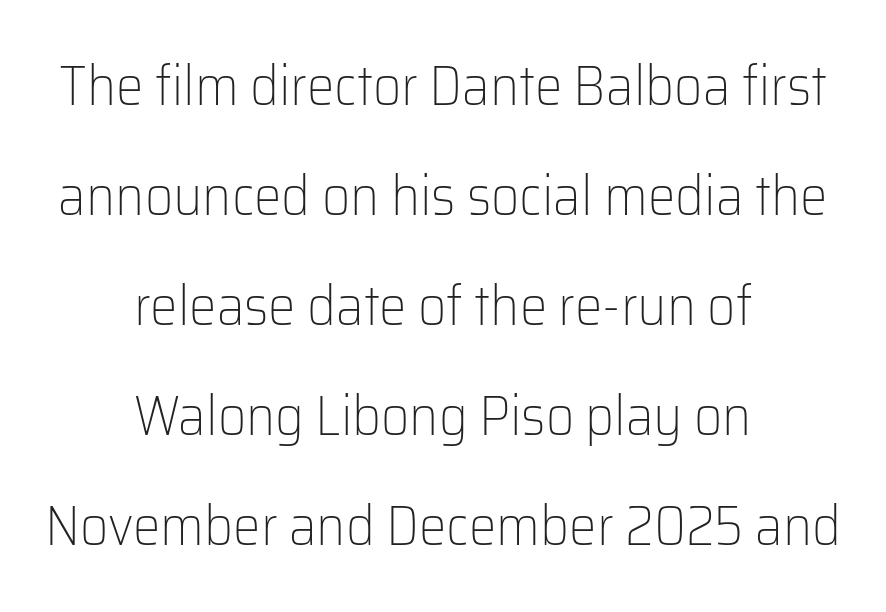
Think standard paragraph weight, or any step lighter than that. Line starts and ends both wander, symmetrically. The line texture is even and compact thanks to regular tracking. These lines are rendered in a variable-pitch font. Baseline-to-baseline distance is far greater than the letter height. Style check: upright.
